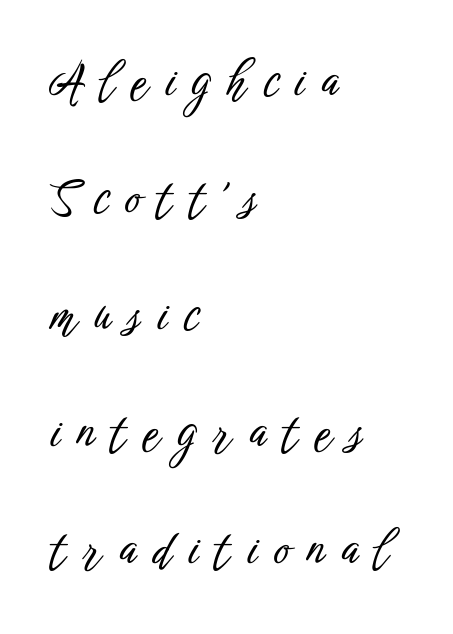
A student would call this left alignment; a typographer would say flush left, rag right. The designer dialed line spacing up above the default. Note the varied advance widths — an 'i' is clearly narrower than an 'm'. A sans-serif font was chosen for this passage.
